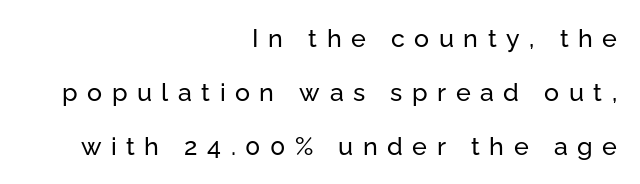
The image shows 25 px text type, upright; set right-aligned, loose line spacing (2.16x), unusually wide letter spacing (+0.38 em), not underlined.
